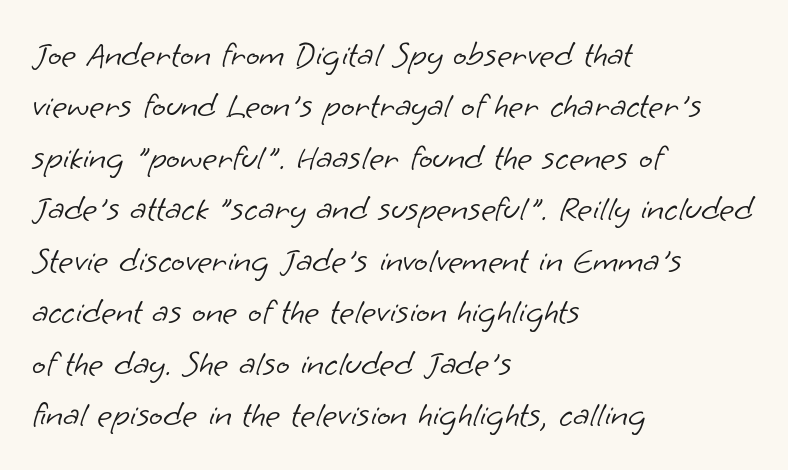
The image shows 36 px light sans-serif type; set left-aligned, normal line spacing (1.43x), normal letter spacing, not underlined; low stroke contrast and a small x-height.
